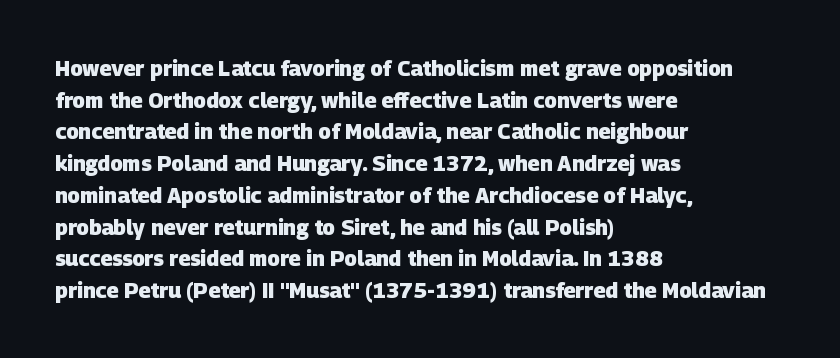
The image shows 21 px bold type; set left-aligned, normal line spacing (1.51x), normal letter spacing, not underlined.
